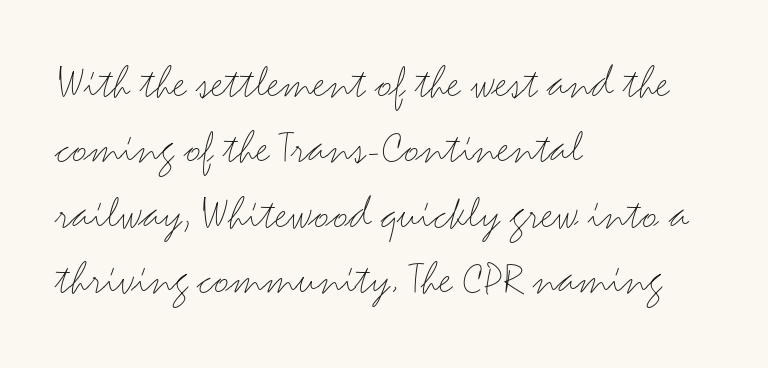
The image shows 48 px light, wide sans-serif type; set left-aligned, normal line spacing (1.36x), normal letter spacing, not underlined; medium stroke contrast and a small x-height.
